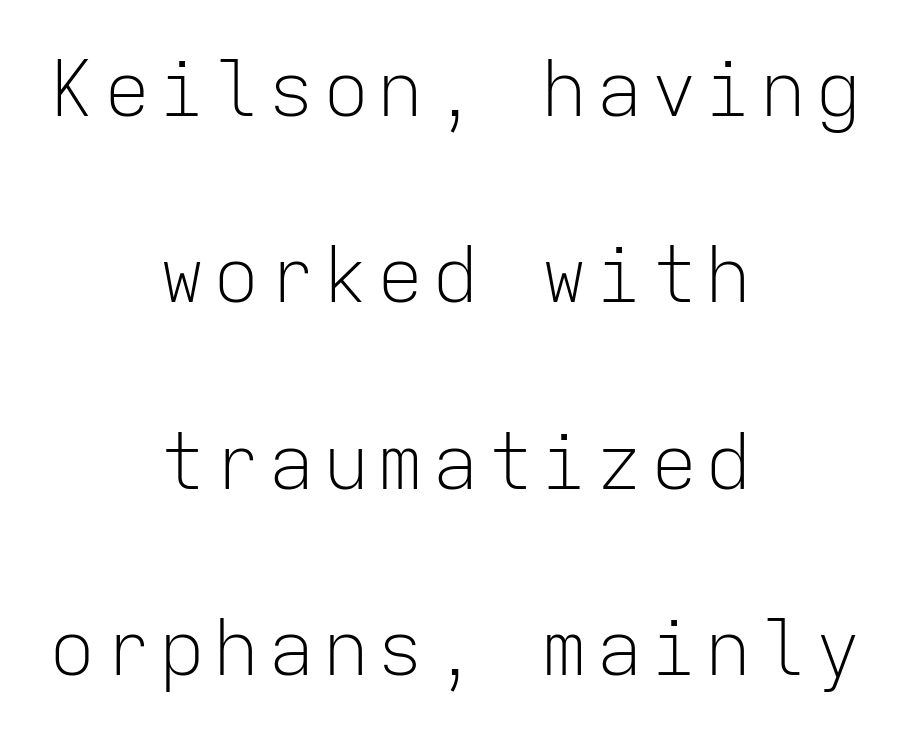
Q: Is the text bold? A: No.
Q: Is the text italic (slanted)? A: No, it is upright.
Q: Is the typeface a serif or a sans-serif typeface? A: Sans-serif.
Q: Is the text underlined? A: No.
Q: How is the paragraph aligned? A: Centered.
Q: Is the spacing between lines tight, normal or loose? A: Loose.
Q: Width (condensed, normal, or wide)? A: Normal.
Q: Stroke contrast? A: Low.
Q: x-height? A: Medium.
Q: Monospaced? A: Yes.
